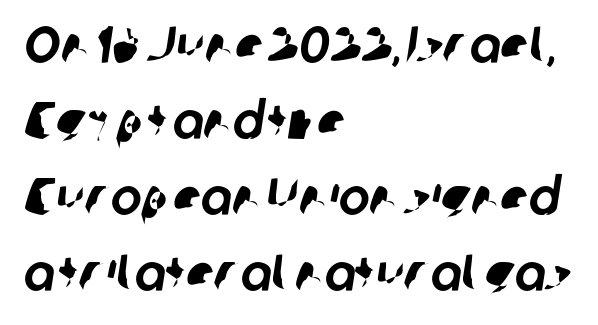
{"serif": "no", "width": "normal", "stroke_contrast": "low", "x_height": "medium", "monospaced": "no", "underline": "no", "align": "left", "line_spacing": "normal", "line_spacing_ratio": 1.46, "letter_spacing": "normal", "letter_spacing_em": 0.0, "glyph_px": 52}
